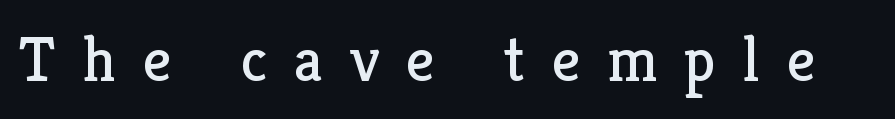
The image shows 63 px regular-weight serif type, upright; set unusually wide letter spacing (+0.43 em), not underlined; low stroke contrast and a medium x-height.
